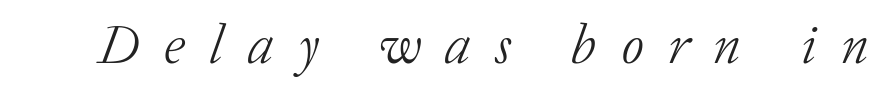
Think of a printed novel: that variable character pitch is what you see here. Tall strokes in this sample are angled rather than plumb. Lines of text with bare space underneath. The glyphs in this specimen are seriffed. The strokes carry an ordinary text weight at most. You could only call the tracking loose — the letters float apart.
